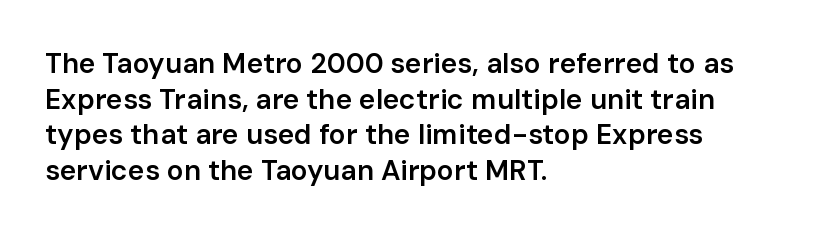
Q: Is the text bold? A: Semi-bold.
Q: Is the text italic (slanted)? A: No, it is upright.
Q: Is the typeface a serif or a sans-serif typeface? A: Sans-serif.
Q: Is the text underlined? A: No.
Q: How is the paragraph aligned? A: Left-aligned.
Q: Is the spacing between letters normal or unusually wide? A: Normal.
Q: Is the spacing between lines tight, normal or loose? A: Normal.
Q: Width (condensed, normal, or wide)? A: Normal.
Q: Stroke contrast? A: Low.
Q: x-height? A: Medium.
Q: Monospaced? A: No.
